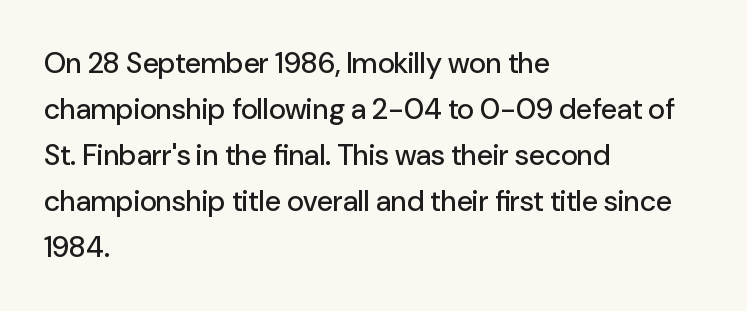
{"serif": "no", "italic": "no", "width": "normal", "stroke_contrast": "low", "x_height": "medium", "monospaced": "no", "underline": "no", "align": "left", "line_spacing": "normal", "line_spacing_ratio": 1.59, "letter_spacing": "normal", "letter_spacing_em": 0.0, "glyph_px": 29}
